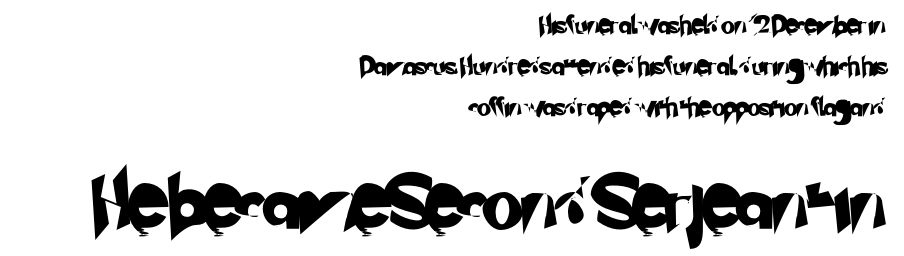
{"serif": "no", "width": "normal", "stroke_contrast": "low", "x_height": "small", "monospaced": "no", "underline": "no", "align": "right", "line_spacing": "loose", "line_spacing_ratio": 2.28, "letter_spacing": "normal", "letter_spacing_em": 0.0, "larger_block": "second", "size_ratio": 2.94, "glyph_px": 53}
